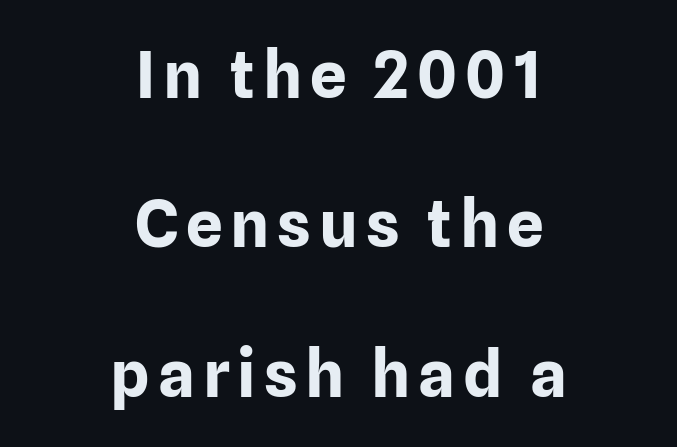
Q: Is the text bold? A: Yes.
Q: Is the text italic (slanted)? A: No, it is upright.
Q: Is the typeface a serif or a sans-serif typeface? A: Sans-serif.
Q: Is the text underlined? A: No.
Q: How is the paragraph aligned? A: Centered.
Q: Is the spacing between lines tight, normal or loose? A: Loose.
Q: Width (condensed, normal, or wide)? A: Normal.
Q: Stroke contrast? A: Low.
Q: x-height? A: Medium.
Q: Monospaced? A: No.
